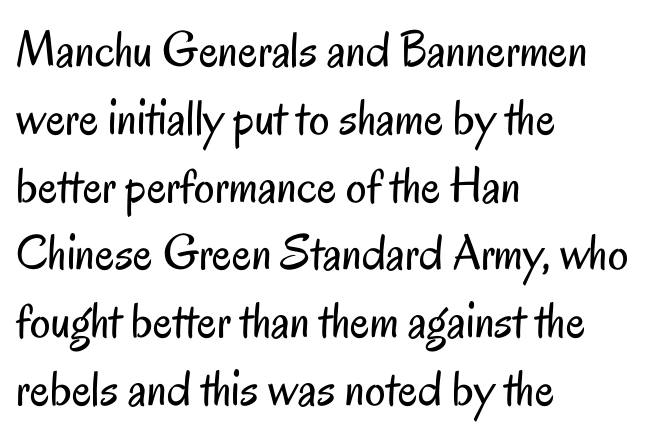
Here the designer chose a conventional face with non-uniform glyph widths. The passage shown is not underscored anywhere. Weight: regular or lighter. In terms of letterspacing, this is plain default setting. Visually the block forms a straight wall on the left and a jagged coastline on the right.
